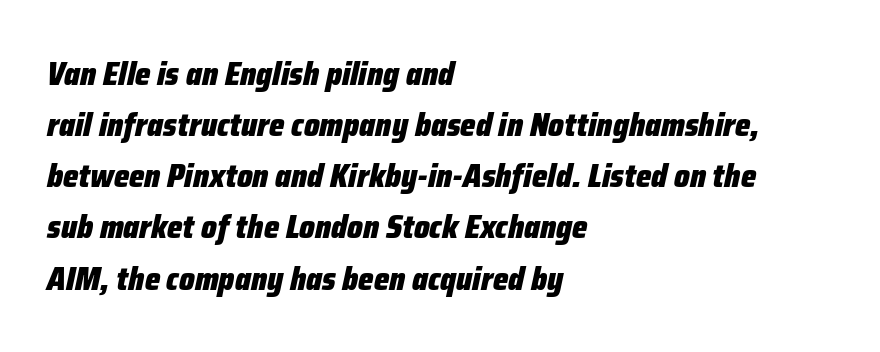
The image shows 33 px heavy, condensed type, italic (leaning right); set left-aligned, normal line spacing (1.55x), normal letter spacing, not underlined; low stroke contrast and a medium x-height.
